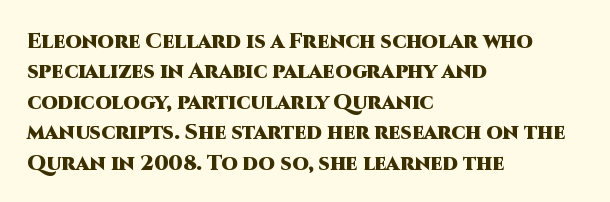
Q: Is the text bold? A: Yes.
Q: Is the text italic (slanted)? A: No, it is upright.
Q: Is the text underlined? A: No.
Q: How is the paragraph aligned? A: Left-aligned.
Q: Is the spacing between letters normal or unusually wide? A: Normal.
Q: Is the spacing between lines tight, normal or loose? A: Normal.
